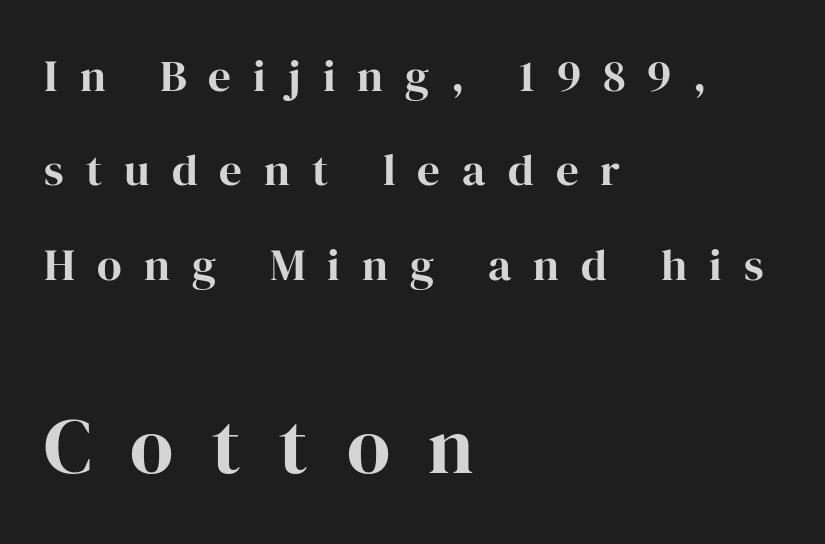
Q: Is the text bold? A: Yes.
Q: Is the text italic (slanted)? A: No, it is upright.
Q: Is the typeface a serif or a sans-serif typeface? A: Serif.
Q: Is the text underlined? A: No.
Q: How is the paragraph aligned? A: Left-aligned.
Q: Is the spacing between letters normal or unusually wide? A: Unusually wide.
Q: Is the spacing between lines tight, normal or loose? A: Loose.
Q: Which block of text is set in a larger size, the first (top) or the second (bottom)? A: The second (bottom) one.
Q: Width (condensed, normal, or wide)? A: Normal.
Q: Stroke contrast? A: High.
Q: x-height? A: Medium.
Q: Monospaced? A: No.
